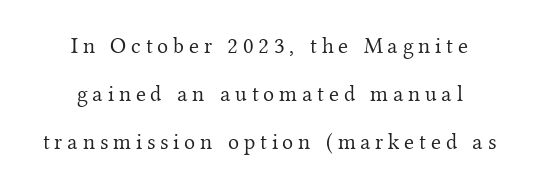
Q: Is the text bold? A: No.
Q: Is the text italic (slanted)? A: No, it is upright.
Q: Is the text underlined? A: No.
Q: How is the paragraph aligned? A: Centered.
Q: Is the spacing between letters normal or unusually wide? A: Unusually wide.
Q: Is the spacing between lines tight, normal or loose? A: Loose.
